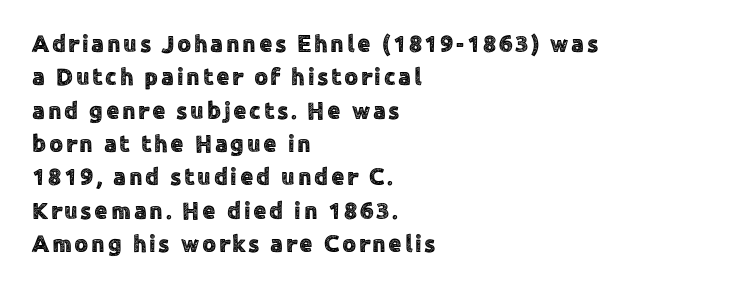
Posture: vertical. The setting favours the left margin, as ordinary paragraphs usually do. Check under the words: just untouched page. These lines sit exactly where default settings would place them.
